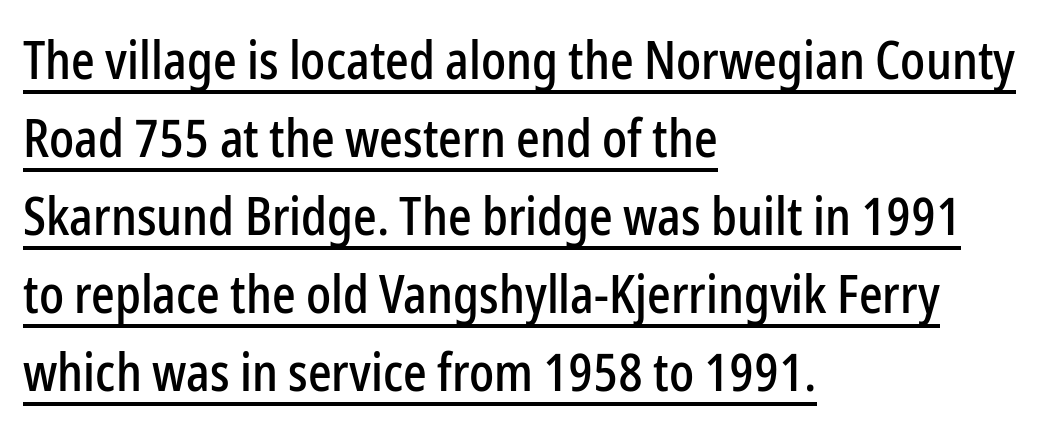
The image shows 52 px condensed sans-serif type, upright; set left-aligned, normal line spacing (1.5x), normal letter spacing, underlined; low stroke contrast and a medium x-height.
